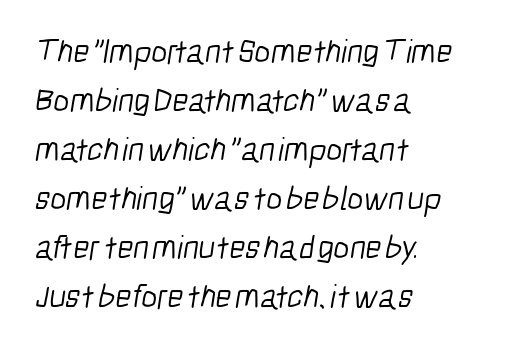
Q: Is the text bold? A: No.
Q: Is the typeface a serif or a sans-serif typeface? A: Sans-serif.
Q: Is the text underlined? A: No.
Q: How is the paragraph aligned? A: Left-aligned.
Q: Is the spacing between letters normal or unusually wide? A: Normal.
Q: Is the spacing between lines tight, normal or loose? A: Normal.
Q: Width (condensed, normal, or wide)? A: Condensed.
Q: Stroke contrast? A: Low.
Q: x-height? A: Medium.
Q: Monospaced? A: No.
